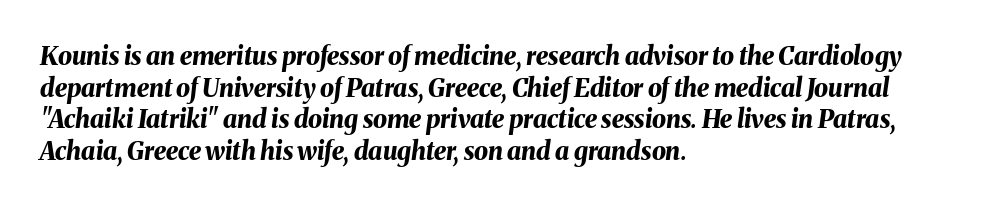
The letters are slanted; this is an italic face. These lines sit exactly where default settings would place them. This sample is left-justified, so line endings fall wherever the words run out. Pretty heavy lettering here — definitely bold.
